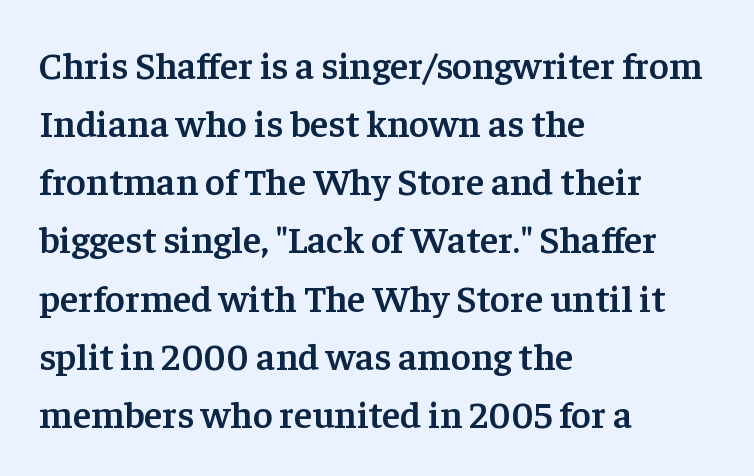
The image shows 38 px semibold serif type, upright; set left-aligned, normal line spacing (1.53x), normal letter spacing, not underlined; low stroke contrast and a medium x-height.
